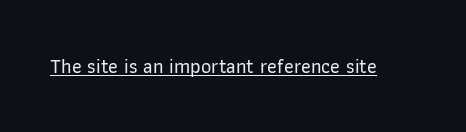
The letters stand upright; this is a roman face. Tracking here is standard; glyphs follow each other at the usual distance. Descenders here cross a horizontal rule under the line.
